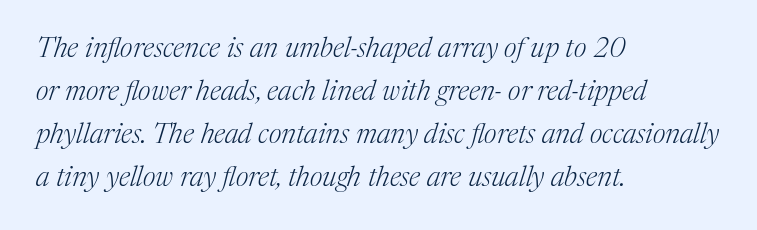
Each letter keeps its own natural width here, so spacing adapts to shape. Is the block centered? No — it sits flush against the left margin. The leading is moderate, giving the passage an even texture. The face used here is seriffed, in the tradition of book romans. Glyph-to-glyph distance matches everyday printed text.
